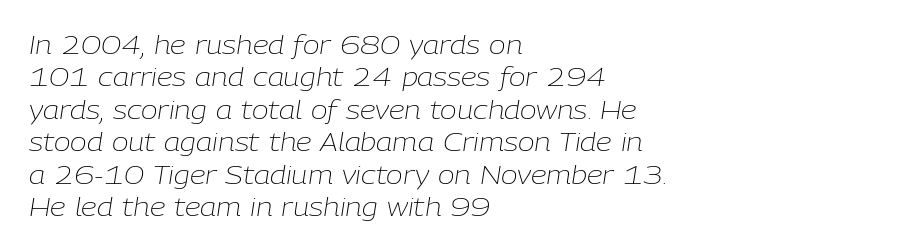
The image shows 25 px text type, italic (leaning right); set left-aligned, normal line spacing (1.3x), normal letter spacing, not underlined.
